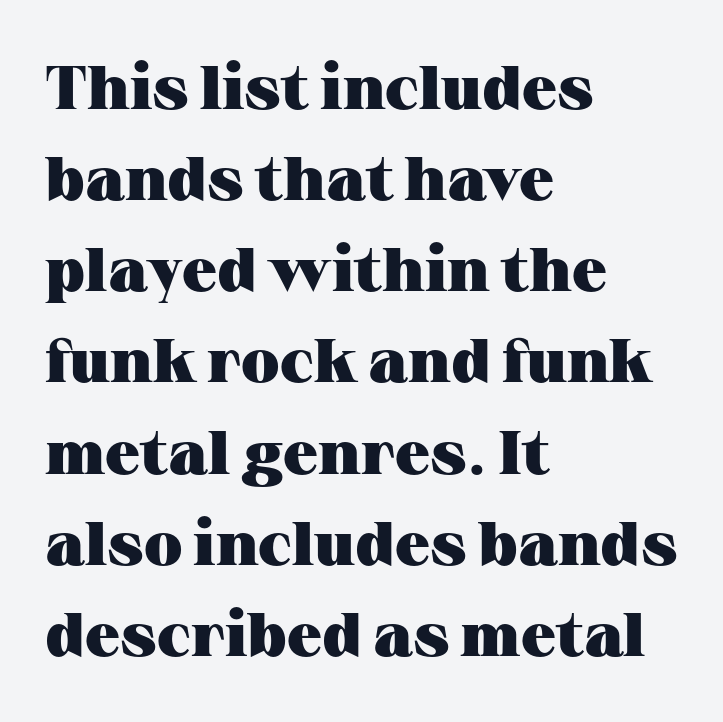
The passage shown is typed in a proportional face where columns would drift. Interline gaps are of average width in this sample. Words float on clear page, feet unadorned. Check where the strokes stop: tiny serifs finish them off. All the whitespace from short lines collects on the right.
